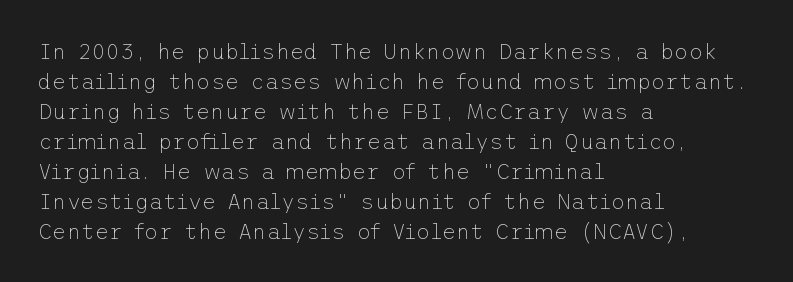
Reading down the column, the eye jumps a familiar distance to each next line. Left-aligned paragraph, ragged on the right. Check under the words: just untouched page. Nope, not italic — everything's standing straight.
